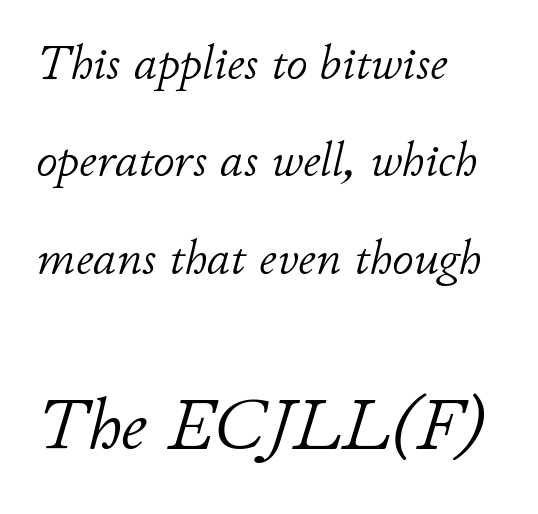
Q: Is the text bold? A: No.
Q: Is the text italic (slanted)? A: Yes, it leans right by about 11 degrees.
Q: Is the text underlined? A: No.
Q: How is the paragraph aligned? A: Left-aligned.
Q: Is the spacing between letters normal or unusually wide? A: Normal.
Q: Is the spacing between lines tight, normal or loose? A: Loose.
Q: Which block of text is set in a larger size, the first (top) or the second (bottom)? A: The second (bottom) one.
Q: Width (condensed, normal, or wide)? A: Normal.
Q: Stroke contrast? A: Low.
Q: x-height? A: Small.
Q: Monospaced? A: No.
